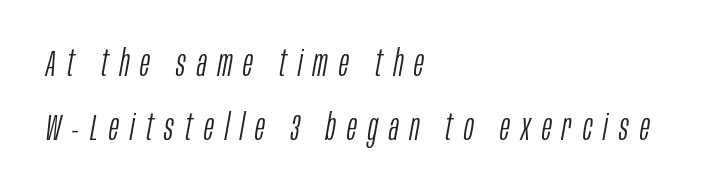
Q: Is the text bold? A: No.
Q: Is the text italic (slanted)? A: Yes, it leans right by about 10 degrees.
Q: Is the text underlined? A: No.
Q: How is the paragraph aligned? A: Left-aligned.
Q: Is the spacing between letters normal or unusually wide? A: Unusually wide.
Q: Width (condensed, normal, or wide)? A: Condensed.
Q: Stroke contrast? A: Low.
Q: x-height? A: Large.
Q: Monospaced? A: No.
